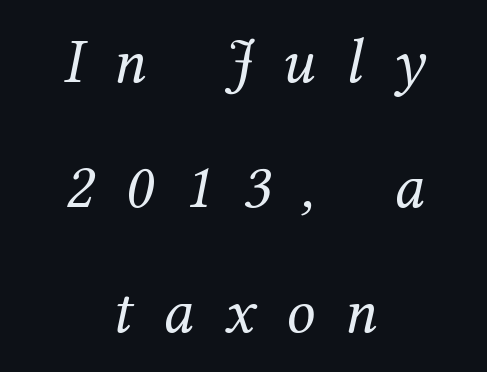
The image shows 64 px regular-weight serif type, italic (leaning right); set centered, loose line spacing (1.95x), unusually wide letter spacing (+0.48 em), not underlined; medium stroke contrast and a medium x-height.
